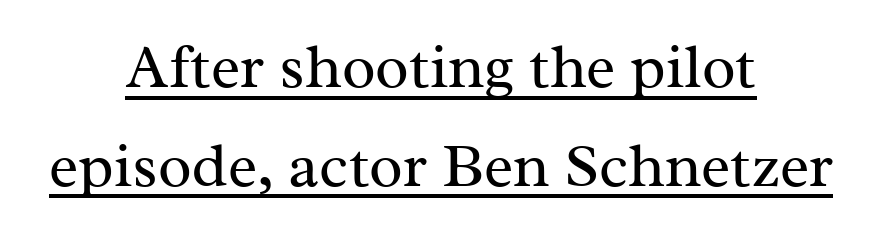
Q: Is the text bold? A: No.
Q: Is the text italic (slanted)? A: No, it is upright.
Q: Is the typeface a serif or a sans-serif typeface? A: Serif.
Q: Is the text underlined? A: Yes.
Q: How is the paragraph aligned? A: Centered.
Q: Is the spacing between letters normal or unusually wide? A: Normal.
Q: Is the spacing between lines tight, normal or loose? A: Normal.
Q: Width (condensed, normal, or wide)? A: Normal.
Q: Stroke contrast? A: Medium.
Q: x-height? A: Medium.
Q: Monospaced? A: No.
